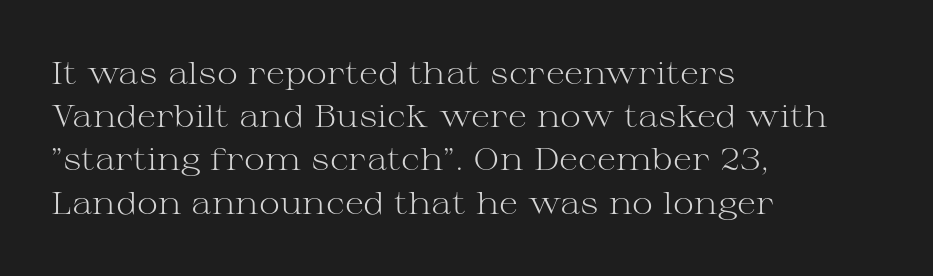
The image shows 32 px light, wide serif type, upright; set left-aligned, normal line spacing (1.35x), normal letter spacing, not underlined; medium stroke contrast and a medium x-height.
